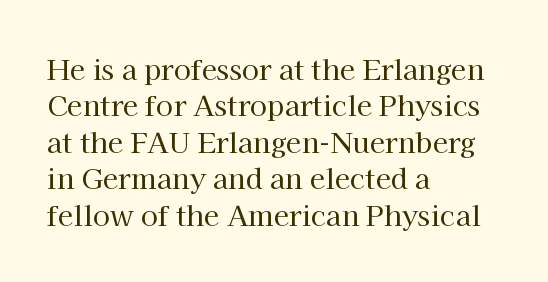
The image shows 28 px regular-weight serif type, upright; set left-aligned, normal line spacing (1.3x), normal letter spacing, not underlined; high stroke contrast and a medium x-height.
